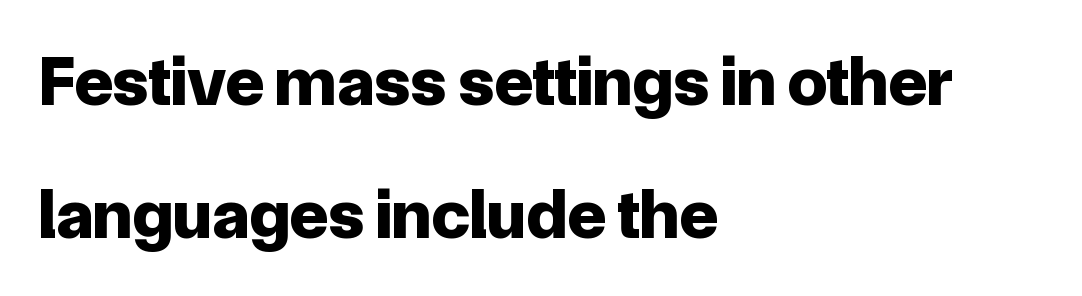
The image shows 71 px bold sans-serif type, upright; set left-aligned, line spacing 1.88x, normal letter spacing, not underlined; low stroke contrast and a medium x-height.
